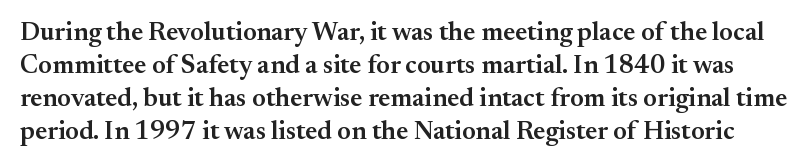
Each new line begins a customary step beneath the previous one. Letters rest on an invisible, unmarked baseline. You could call the tracking neutral — neither tight nor loose. Every letter is mildly thick-stroked: semibold rather than bold.
